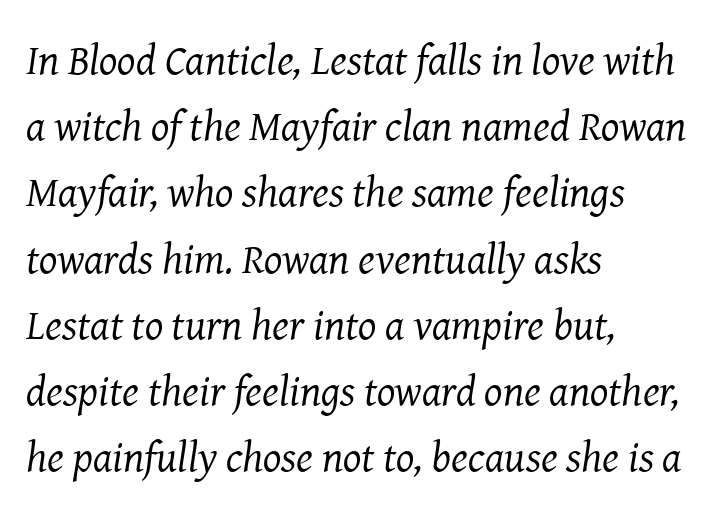
Successive baselines arrive at the customary interval. Horizontally, the lines are justified to the leading edge only. Bold? No — there's no thickening of the strokes. Spacing between characters is what you'd get straight out of the box. These lines are composed in type with serifs. Proportional: the letters do not fall into vertical columns.
